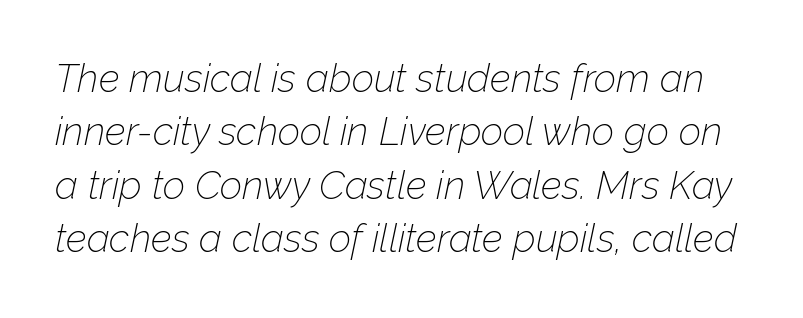
Q: Is the text bold? A: No.
Q: Is the text italic (slanted)? A: Yes, it leans right by about 12 degrees.
Q: Is the text underlined? A: No.
Q: Is the spacing between letters normal or unusually wide? A: Normal.
Q: Is the spacing between lines tight, normal or loose? A: Normal.
Q: Width (condensed, normal, or wide)? A: Normal.
Q: Stroke contrast? A: Low.
Q: x-height? A: Medium.
Q: Monospaced? A: No.
